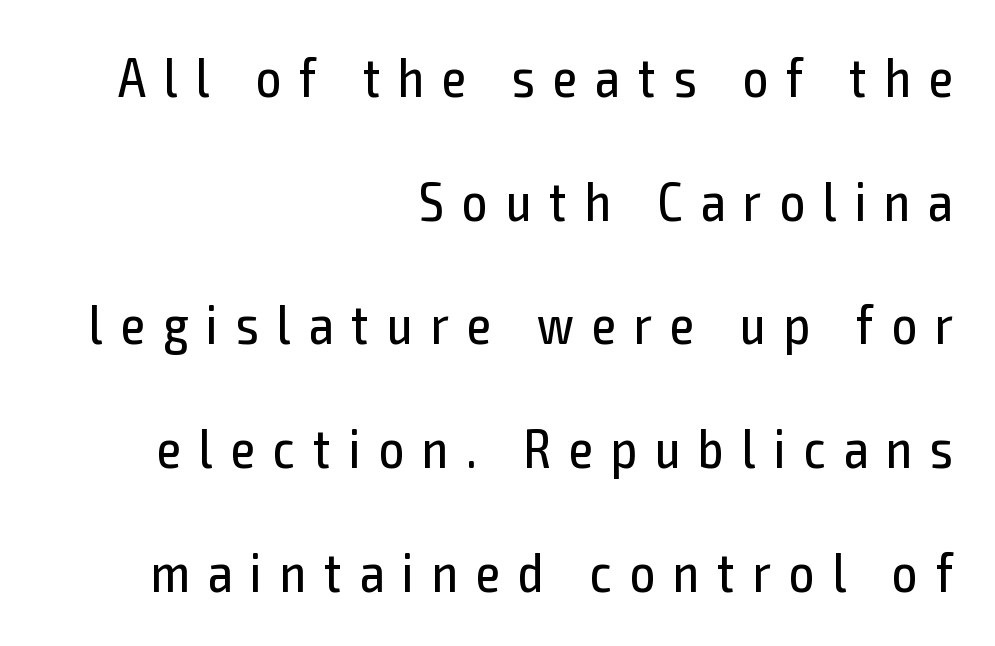
The image shows 55 px regular-weight, condensed sans-serif type, upright; set right-aligned, loose line spacing (2.25x), unusually wide letter spacing (+0.33 em), not underlined; a medium x-height.
